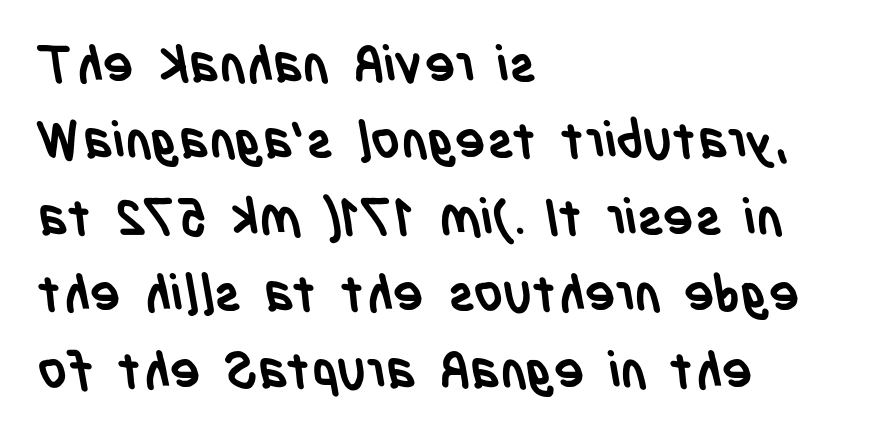
The image shows 51 px semibold, condensed sans-serif type; set left-aligned, normal line spacing (1.5x), normal letter spacing, not underlined; low stroke contrast and a large x-height.
